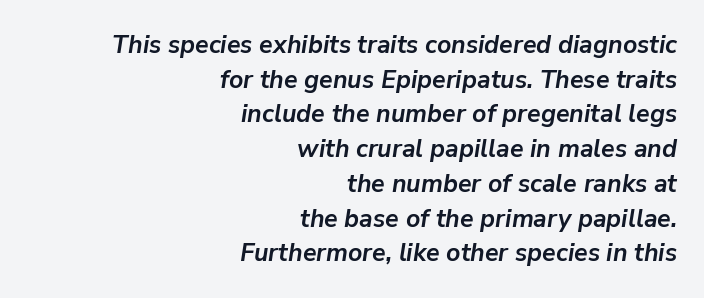
The image shows 25 px bold type, italic (leaning right); set right-aligned, normal line spacing (1.39x), normal letter spacing, not underlined.
